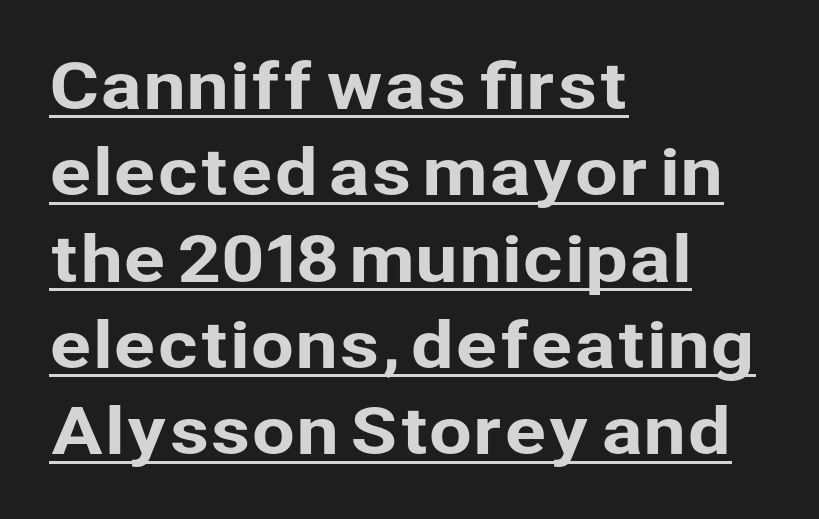
The image shows 63 px sans-serif type, upright; set left-aligned, normal line spacing (1.37x), normal letter spacing, underlined; low stroke contrast and a medium x-height.
